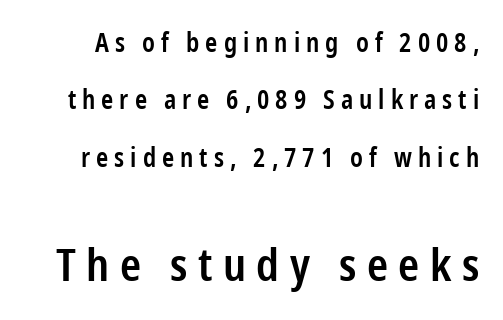
{"serif": "no", "italic": "no", "bold": "semi", "weight": "semibold", "width": "condensed", "stroke_contrast": "low", "x_height": "medium", "monospaced": "no", "underline": "no", "line_spacing": "loose", "line_spacing_ratio": 2.21, "letter_spacing": "wide", "letter_spacing_em": 0.23, "larger_block": "second", "size_ratio": 1.73, "glyph_px": 45}
